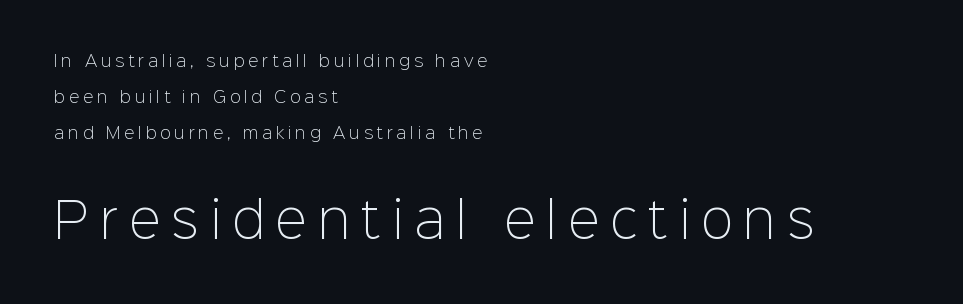
{"serif": "no", "italic": "no", "bold": "no", "weight": "light", "width": "normal", "stroke_contrast": "low", "x_height": "medium", "monospaced": "no", "underline": "no", "align": "left", "line_spacing": "loose", "line_spacing_ratio": 2.25, "letter_spacing": "wide", "letter_spacing_em": 0.23, "larger_block": "second", "size_ratio": 3.0, "glyph_px": 48}
